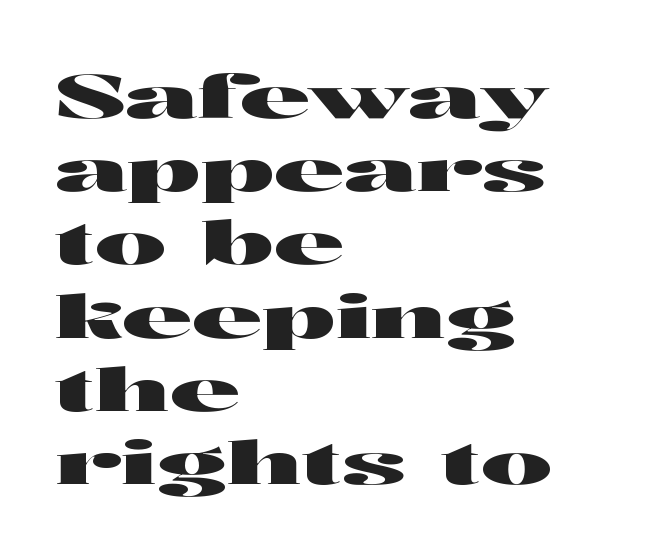
The image shows 60 px wide sans-serif type, upright; set left-aligned, line spacing 1.22x, normal letter spacing, not underlined; high stroke contrast and a medium x-height.
